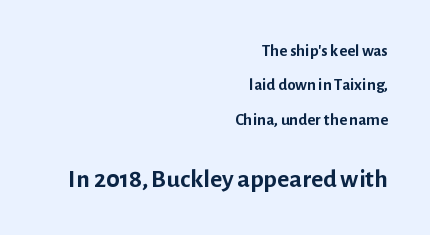
Strong, thick strokes mark this as bold type. Typesetter's note — lower block bumped up in size, upper block left smaller. The lettering holds an erect, upright posture throughout. In CSS terms this would be text-align: right. Does the leading feel generous? Absolutely, it's lavish. Each row of text sits above clean, open space.
